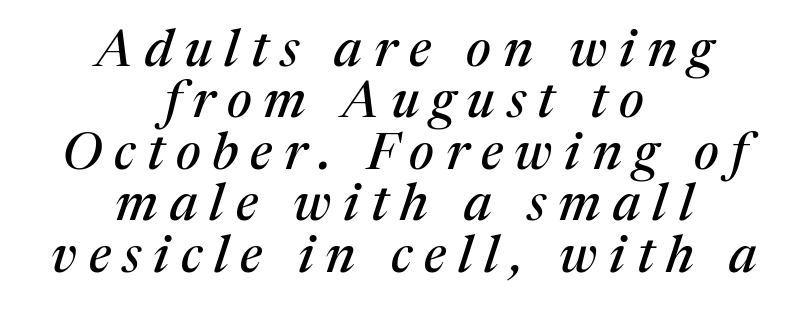
{"serif": "yes", "italic": "yes", "lean": "right", "slant_degrees": 17, "width": "normal", "stroke_contrast": "medium", "x_height": "medium", "monospaced": "no", "underline": "no", "align": "center", "line_spacing": "tight", "line_spacing_ratio": 0.99, "letter_spacing": "wide", "letter_spacing_em": 0.23, "glyph_px": 52}
